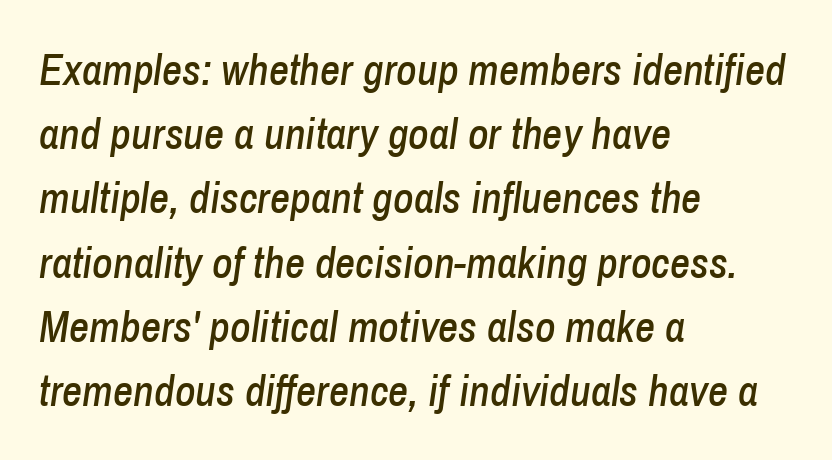
The image shows 44 px condensed type, italic (leaning right); set left-aligned, normal line spacing (1.46x), normal letter spacing, not underlined; low stroke contrast and a medium x-height.
